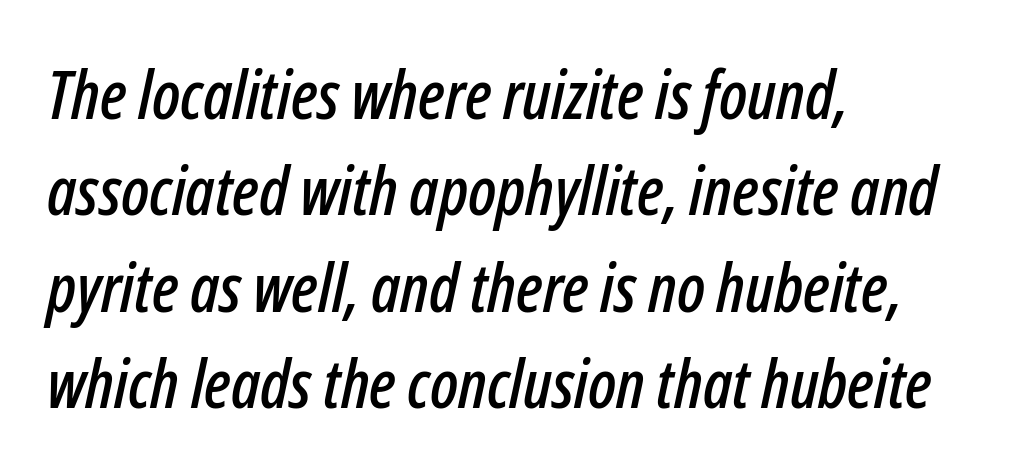
The image shows 67 px condensed type, italic (leaning right); set left-aligned, normal line spacing (1.44x), normal letter spacing, not underlined; low stroke contrast and a medium x-height.
